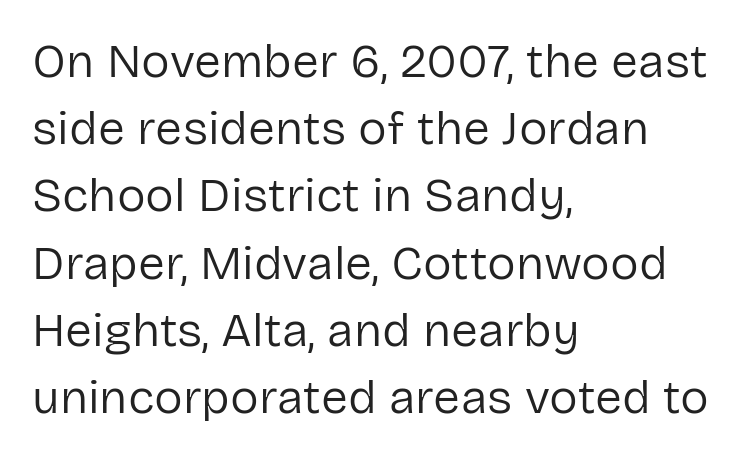
Q: Is the text bold? A: No.
Q: Is the text italic (slanted)? A: No, it is upright.
Q: Is the typeface a serif or a sans-serif typeface? A: Sans-serif.
Q: Is the text underlined? A: No.
Q: How is the paragraph aligned? A: Left-aligned.
Q: Is the spacing between letters normal or unusually wide? A: Normal.
Q: Is the spacing between lines tight, normal or loose? A: Normal.
Q: Width (condensed, normal, or wide)? A: Normal.
Q: Stroke contrast? A: Low.
Q: x-height? A: Medium.
Q: Monospaced? A: No.
